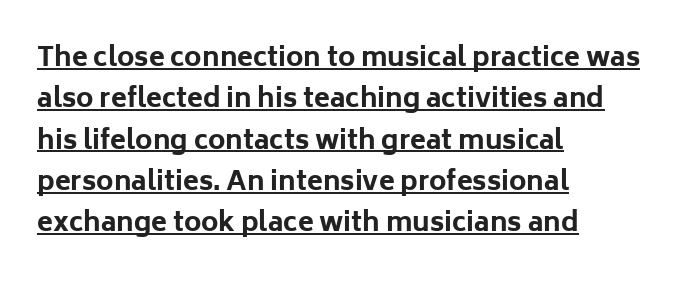
The image shows 26 px bold type, upright; set left-aligned, normal line spacing (1.59x), normal letter spacing, underlined.
